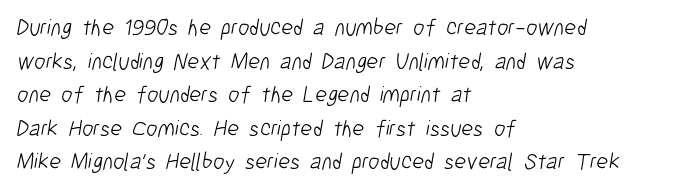
The image shows 23 px text type; set left-aligned, normal line spacing (1.46x), normal letter spacing, not underlined.
